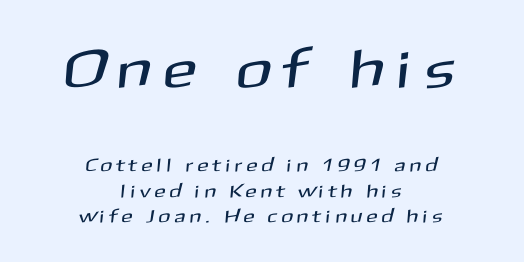
Q: Is the typeface a serif or a sans-serif typeface? A: Sans-serif.
Q: Is the text underlined? A: No.
Q: How is the paragraph aligned? A: Centered.
Q: Is the spacing between letters normal or unusually wide? A: Unusually wide.
Q: Is the spacing between lines tight, normal or loose? A: Normal.
Q: Which block of text is set in a larger size, the first (top) or the second (bottom)? A: The first (top) one.
Q: Width (condensed, normal, or wide)? A: Normal.
Q: Stroke contrast? A: Medium.
Q: x-height? A: Medium.
Q: Monospaced? A: No.
